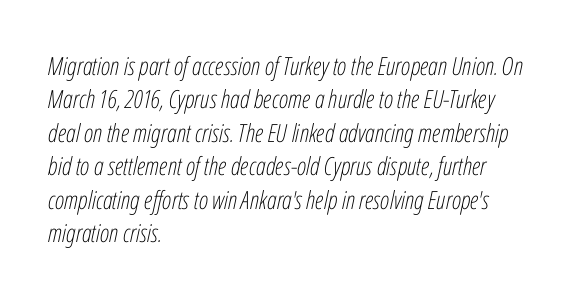
The strokes carry an ordinary text weight at most. The baseline area is clear. The designer left line spacing at the default. Slanted lettering throughout.
